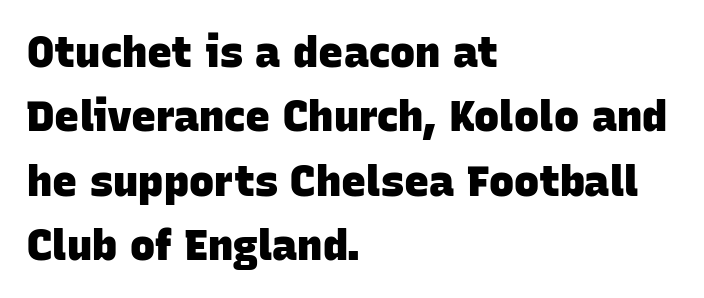
A clean baseline with only descenders dipping below it. The rendering uses a moderate line-height, typical for paragraphs. Line starts are locked; line ends wander. Look at the tracking — it's just the regular setting, nothing added.
